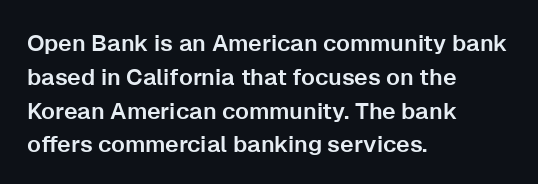
{"italic": "no", "underline": "no", "align": "left", "line_spacing": "normal", "line_spacing_ratio": 1.47, "letter_spacing": "normal", "letter_spacing_em": 0.0, "glyph_px": 23}
